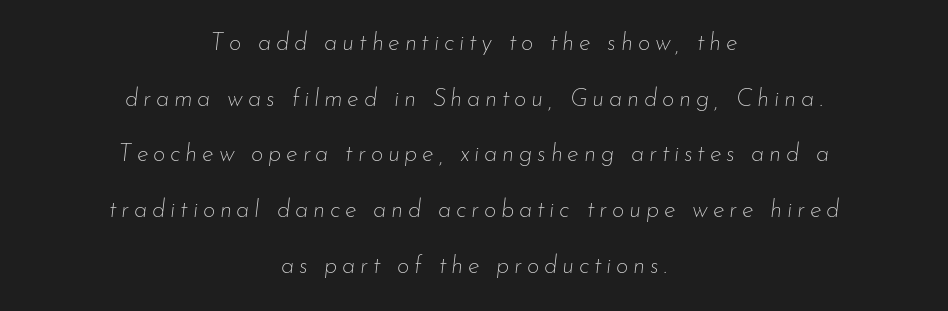
{"italic": "yes", "lean": "right", "slant_degrees": 7, "bold": "no", "underline": "no", "align": "center", "line_spacing": "loose", "line_spacing_ratio": 2.32, "letter_spacing": "wide", "letter_spacing_em": 0.2, "glyph_px": 24}
